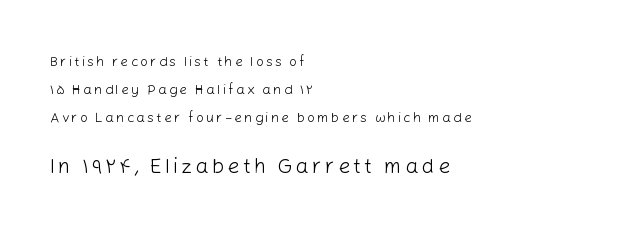
The image shows 21 px text type, upright; set left-aligned, loose line spacing (1.99x), not underlined; the second (bottom) block is 1.5x larger.
